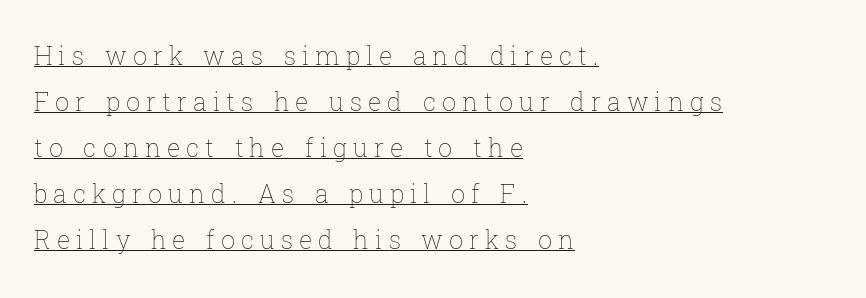
Students, note that the glyphs here are deliberately spaced far apart. Upright lettering throughout. Each line of the rendering has a horizontal stroke beneath the glyphs. Horizontally, the lines are justified to the leading edge only.
